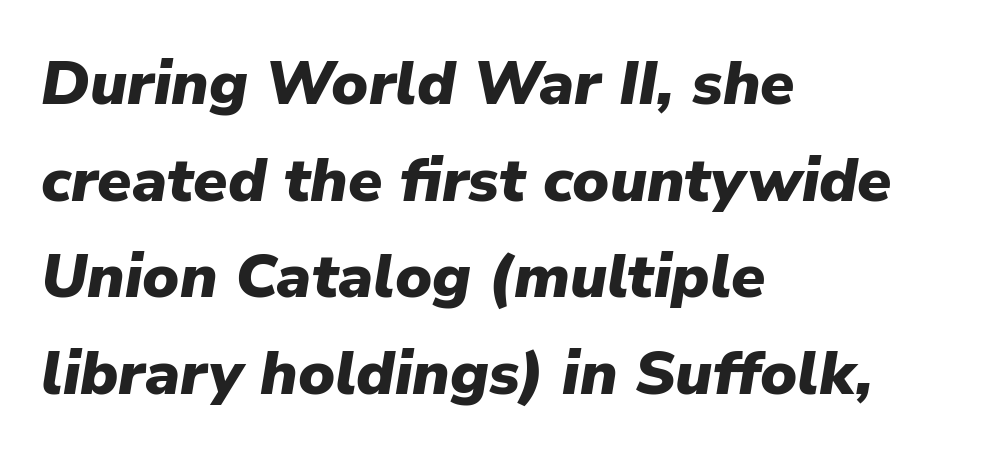
{"italic": "yes", "lean": "right", "slant_degrees": 9, "bold": "yes", "weight": "heavy", "width": "normal", "stroke_contrast": "low", "x_height": "medium", "monospaced": "no", "underline": "no", "align": "left", "line_spacing": "normal", "line_spacing_ratio": 1.56, "letter_spacing": "normal", "letter_spacing_em": 0.0, "glyph_px": 62}
